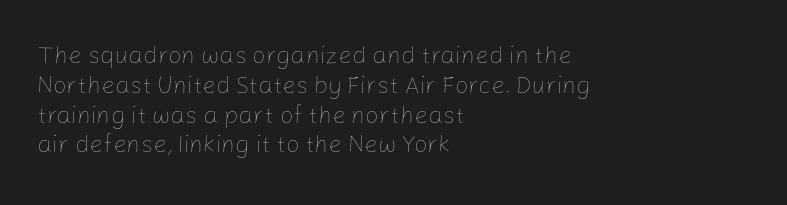
If you drew a line through each stem, it would be perfectly vertical. Tracking value appears to be zero — textbook default spacing. The rag falls on the right side of this text block. The face looks like a standard text weight, possibly lighter. The string is rendered with underlining switched off.
